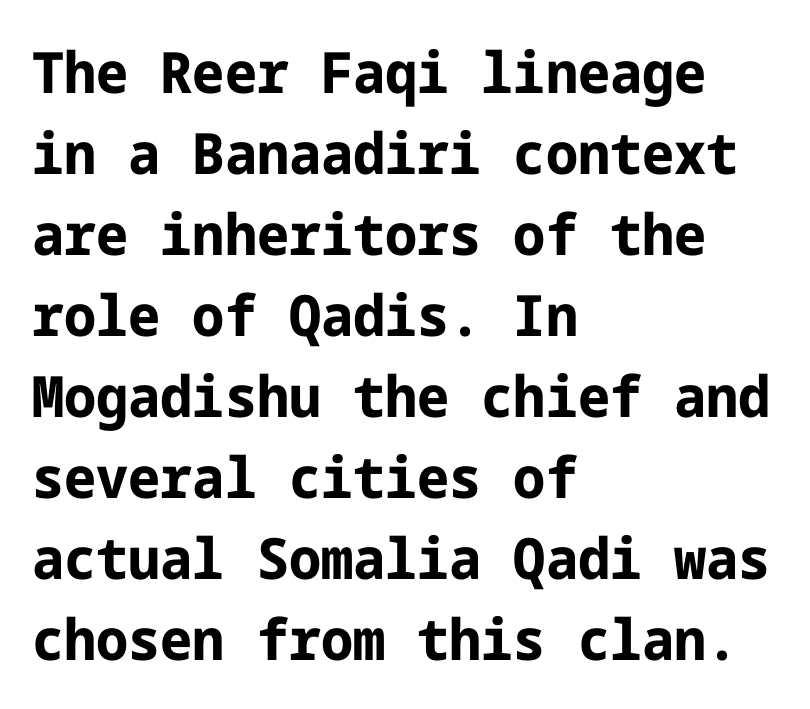
{"serif": "no", "italic": "no", "bold": "yes", "weight": "bold", "width": "normal", "stroke_contrast": "low", "x_height": "medium", "underline": "no", "align": "left", "line_spacing": "normal", "line_spacing_ratio": 1.42, "letter_spacing": "normal", "letter_spacing_em": 0.0, "glyph_px": 57}
